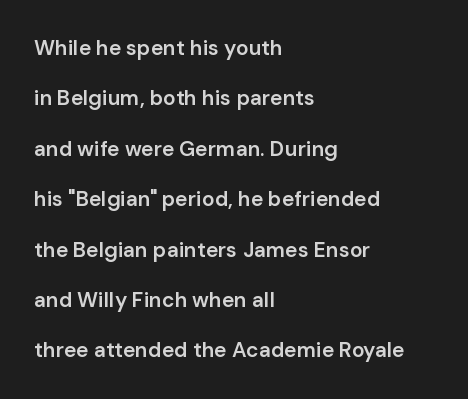
The image shows 21 px text type, upright; set left-aligned, loose line spacing (2.4x), normal letter spacing, not underlined.
